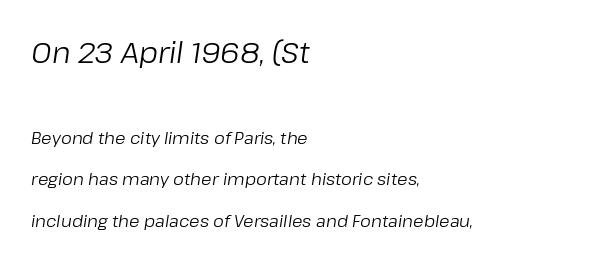
{"italic": "yes", "lean": "right", "slant_degrees": 8, "bold": "no", "weight": "regular", "width": "normal", "stroke_contrast": "low", "x_height": "medium", "monospaced": "no", "underline": "no", "align": "left", "line_spacing": "loose", "line_spacing_ratio": 2.44, "letter_spacing": "normal", "letter_spacing_em": 0.0, "larger_block": "first", "size_ratio": 1.71, "glyph_px": 29}
